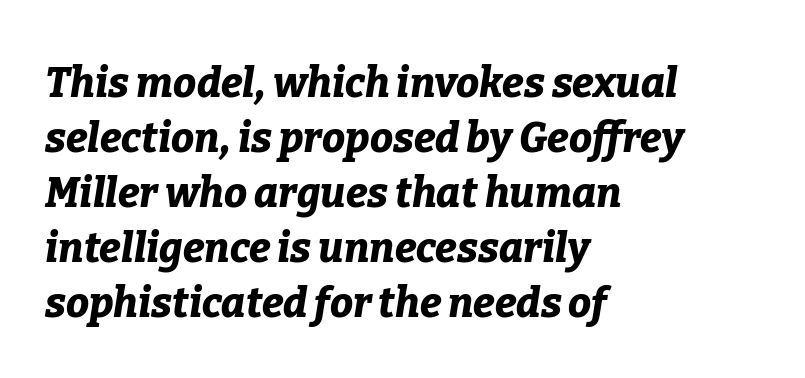
{"italic": "yes", "lean": "right", "slant_degrees": 9, "bold": "yes", "weight": "bold", "width": "normal", "stroke_contrast": "low", "x_height": "medium", "monospaced": "no", "underline": "no", "align": "left", "line_spacing": "normal", "line_spacing_ratio": 1.34, "letter_spacing": "normal", "letter_spacing_em": 0.0, "glyph_px": 41}
